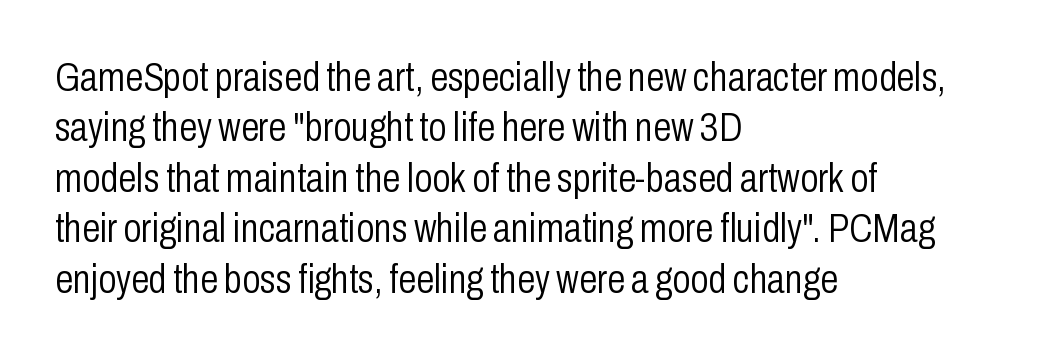
{"serif": "no", "italic": "no", "bold": "no", "weight": "light", "width": "condensed", "stroke_contrast": "low", "x_height": "medium", "monospaced": "no", "underline": "no", "align": "left", "line_spacing_ratio": 1.23, "letter_spacing": "normal", "letter_spacing_em": 0.0, "glyph_px": 41}
